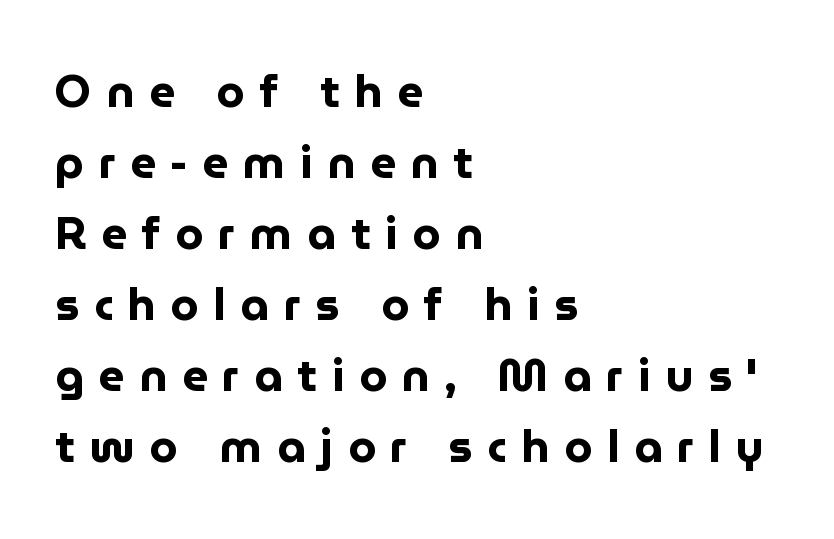
Q: Is the text bold? A: Yes.
Q: Is the text italic (slanted)? A: No, it is upright.
Q: Is the typeface a serif or a sans-serif typeface? A: Sans-serif.
Q: Is the text underlined? A: No.
Q: How is the paragraph aligned? A: Left-aligned.
Q: Is the spacing between letters normal or unusually wide? A: Unusually wide.
Q: Is the spacing between lines tight, normal or loose? A: Normal.
Q: Width (condensed, normal, or wide)? A: Normal.
Q: Stroke contrast? A: Low.
Q: x-height? A: Medium.
Q: Monospaced? A: No.
